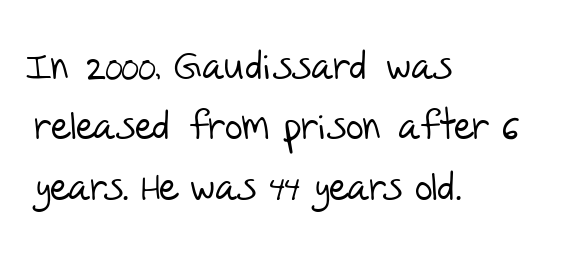
The image shows 39 px light sans-serif type; set left-aligned, normal line spacing (1.55x), normal letter spacing, not underlined; low stroke contrast and a large x-height.
